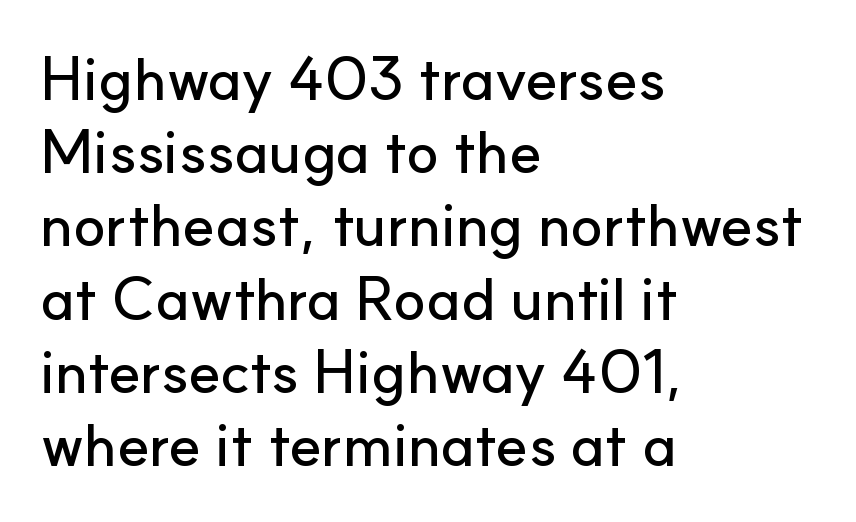
The glyphs are unaccompanied by any horizontal stroke below them. A typesetter would call this zero additional tracking. Look at the bottom of the vertical strokes: they stop flat, with no serifs. Every row of glyphs begins at an identical x-position on the left. Do the letters lean? They stand straight.
